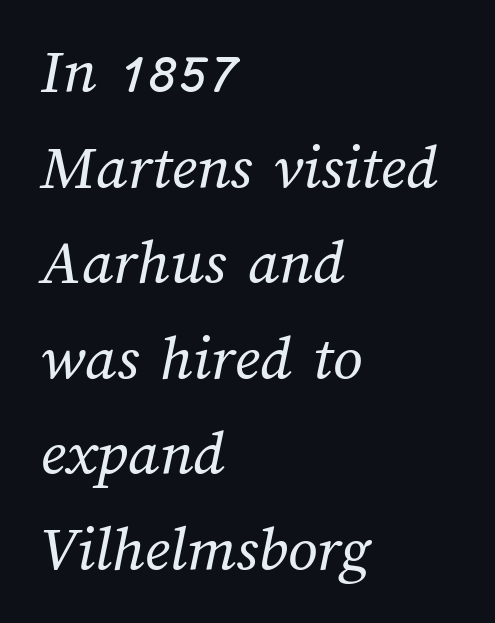
The block of text has a typical density, with ordinary space between rows. The tracking reads as untouched default to a designer's eye. The font sits on the lighter half of the weight spectrum, regular included. Unmarked baselines from the first word to the last. Think of a printed novel: that variable character pitch is what you see here. Is the block centered? No — it sits flush against the left margin.
